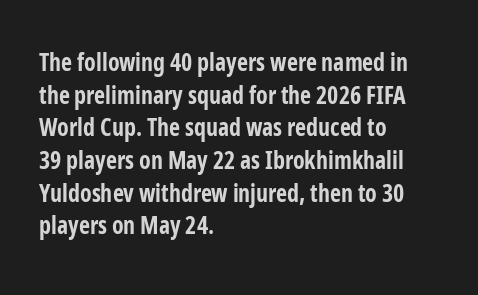
{"italic": "no", "bold": "yes", "underline": "no", "align": "left", "line_spacing": "normal", "line_spacing_ratio": 1.36, "letter_spacing": "normal", "letter_spacing_em": 0.0, "glyph_px": 24}
